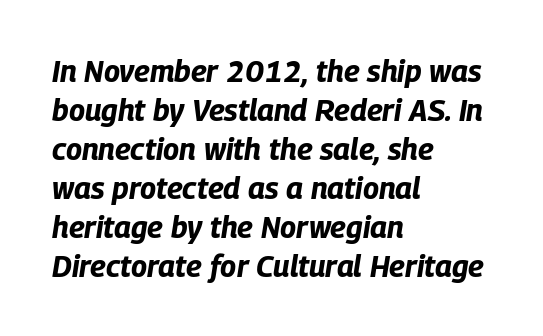
The type is set solid horizontally, with unmodified tracking. Bold? Absolutely — the strokes are thick and heavy. Characters are canted at an angle relative to the baseline's perpendicular. Note the varied advance widths — an 'i' is clearly narrower than an 'm'. The compositor pushed each line to the left boundary. These lines sit exactly where default settings would place them.
